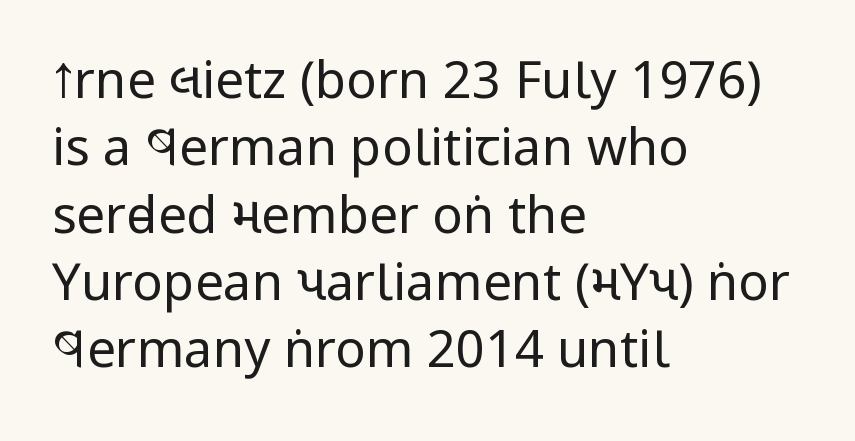
Q: Is the text bold? A: No.
Q: Is the text italic (slanted)? A: No, it is upright.
Q: Is the typeface a serif or a sans-serif typeface? A: Sans-serif.
Q: Is the text underlined? A: No.
Q: How is the paragraph aligned? A: Left-aligned.
Q: Is the spacing between letters normal or unusually wide? A: Normal.
Q: Is the spacing between lines tight, normal or loose? A: Normal.
Q: Width (condensed, normal, or wide)? A: Condensed.
Q: Stroke contrast? A: Low.
Q: x-height? A: Large.
Q: Monospaced? A: No.
